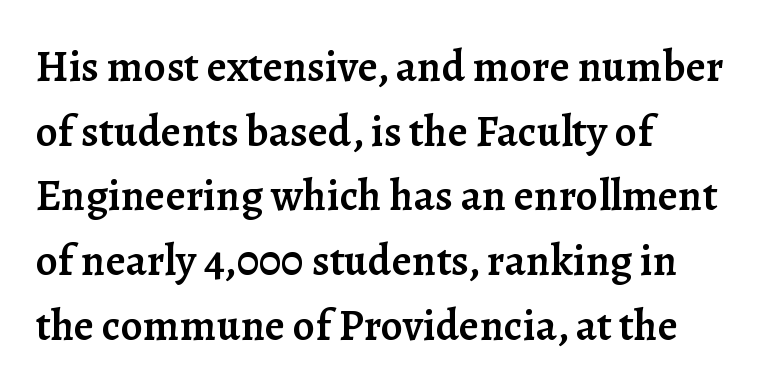
Q: Is the text bold? A: Semi-bold.
Q: Is the text italic (slanted)? A: No, it is upright.
Q: Is the typeface a serif or a sans-serif typeface? A: Serif.
Q: Is the text underlined? A: No.
Q: How is the paragraph aligned? A: Left-aligned.
Q: Is the spacing between letters normal or unusually wide? A: Normal.
Q: Is the spacing between lines tight, normal or loose? A: Normal.
Q: Width (condensed, normal, or wide)? A: Normal.
Q: Stroke contrast? A: Low.
Q: x-height? A: Medium.
Q: Monospaced? A: No.
